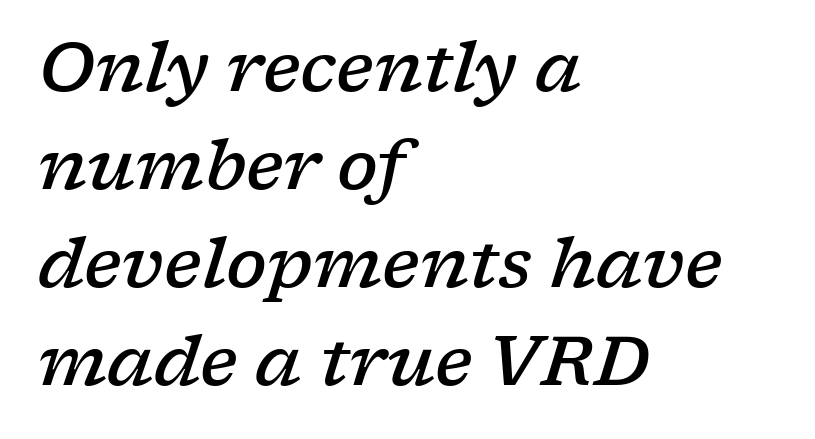
The image shows 68 px semibold, wide serif type, italic (leaning right); set left-aligned, normal line spacing (1.44x), normal letter spacing, not underlined; low stroke contrast and a medium x-height.
